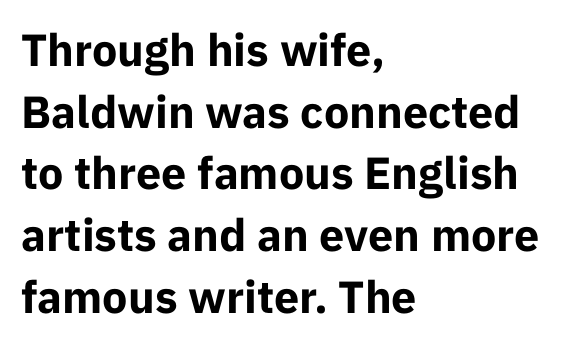
Q: Is the text bold? A: Yes.
Q: Is the text italic (slanted)? A: No, it is upright.
Q: Is the typeface a serif or a sans-serif typeface? A: Sans-serif.
Q: Is the text underlined? A: No.
Q: How is the paragraph aligned? A: Left-aligned.
Q: Is the spacing between letters normal or unusually wide? A: Normal.
Q: Is the spacing between lines tight, normal or loose? A: Normal.
Q: Width (condensed, normal, or wide)? A: Normal.
Q: Stroke contrast? A: Low.
Q: x-height? A: Medium.
Q: Monospaced? A: No.
